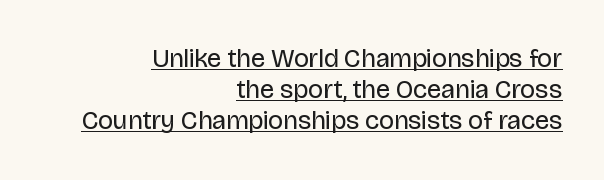
Q: Is the text bold? A: No.
Q: Is the text italic (slanted)? A: No, it is upright.
Q: Is the text underlined? A: Yes.
Q: How is the paragraph aligned? A: Right-aligned.
Q: Is the spacing between letters normal or unusually wide? A: Normal.
